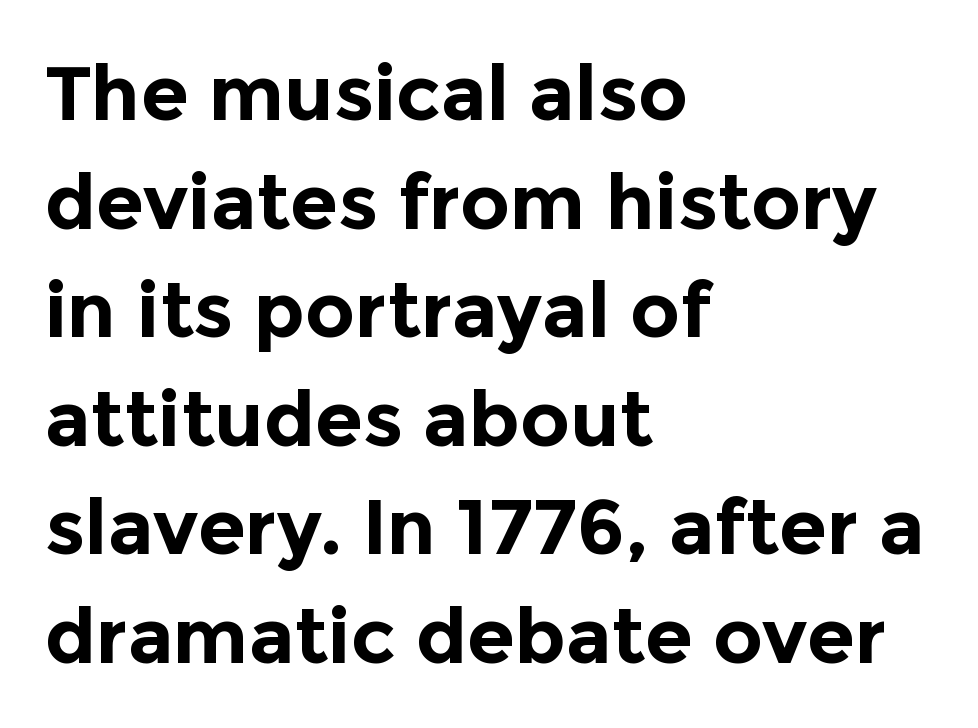
The image shows 77 px bold sans-serif type, upright; set left-aligned, normal line spacing (1.41x), normal letter spacing, not underlined; a medium x-height.
